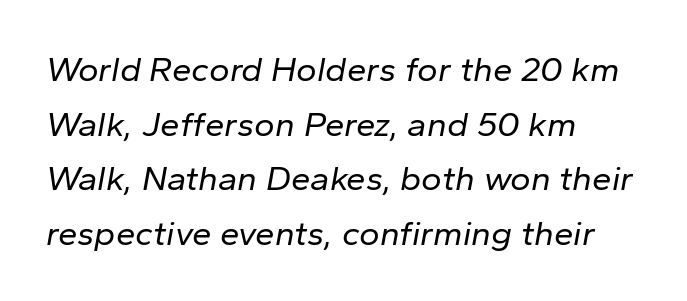
Varying glyph widths throughout — classic text-font behaviour. Successive baselines arrive at the customary interval. A quiet, ordinary-to-light weight characterises the typeface. Beneath every word, the page is bare.
